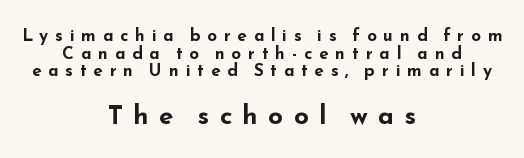
{"italic": "no", "bold": "yes", "underline": "no", "align": "center", "line_spacing": "tight", "line_spacing_ratio": 1.03, "letter_spacing": "wide", "letter_spacing_em": 0.4, "larger_block": "second", "size_ratio": 1.53, "glyph_px": 26}
